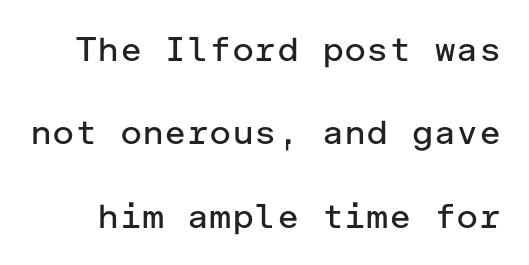
{"serif": "no", "italic": "no", "bold": "no", "weight": "regular", "width": "normal", "stroke_contrast": "low", "x_height": "medium", "underline": "no", "line_spacing": "loose", "line_spacing_ratio": 2.45, "letter_spacing": "normal", "letter_spacing_em": 0.0, "glyph_px": 34}
